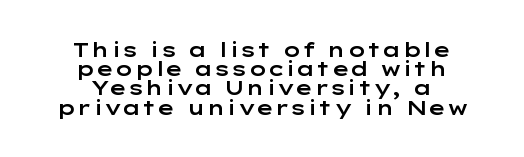
{"italic": "no", "underline": "no", "align": "center", "line_spacing": "tight", "line_spacing_ratio": 0.96, "letter_spacing": "normal", "letter_spacing_em": 0.0, "glyph_px": 20}
